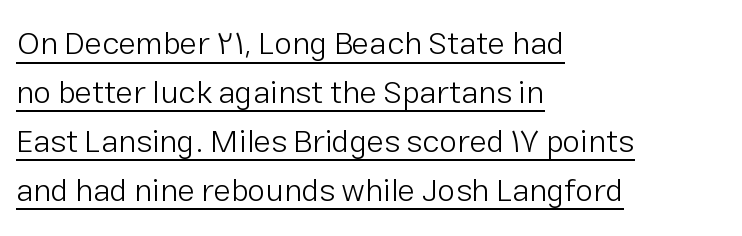
The image shows 32 px light sans-serif type, upright; set left-aligned, normal line spacing (1.53x), normal letter spacing, underlined; low stroke contrast and a medium x-height.
